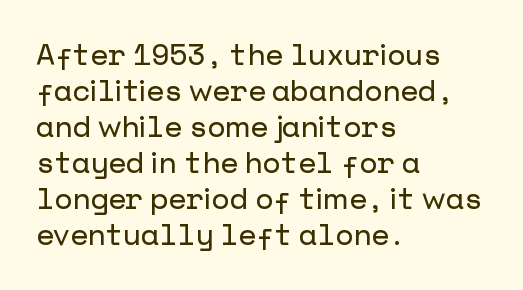
{"serif": "no", "italic": "no", "width": "normal", "stroke_contrast": "low", "x_height": "medium", "underline": "no", "align": "left", "line_spacing_ratio": 1.24, "letter_spacing": "normal", "letter_spacing_em": 0.0, "glyph_px": 29}
